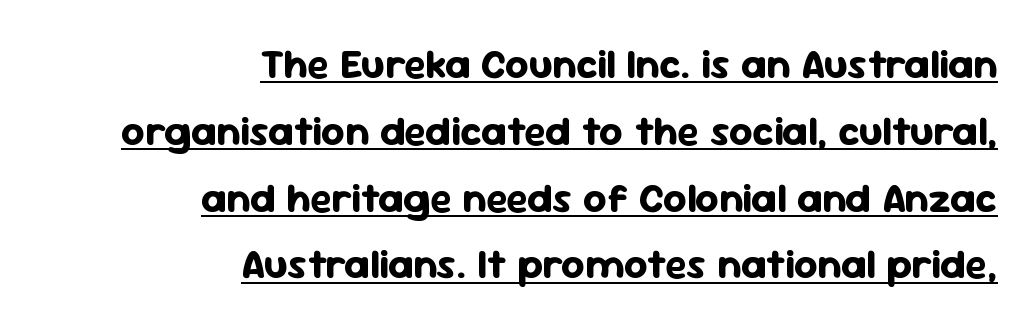
Q: Is the text bold? A: Yes.
Q: Is the text italic (slanted)? A: No, it is upright.
Q: Is the typeface a serif or a sans-serif typeface? A: Sans-serif.
Q: Is the text underlined? A: Yes.
Q: How is the paragraph aligned? A: Right-aligned.
Q: Is the spacing between letters normal or unusually wide? A: Normal.
Q: Is the spacing between lines tight, normal or loose? A: Normal.
Q: Width (condensed, normal, or wide)? A: Normal.
Q: Stroke contrast? A: Low.
Q: x-height? A: Medium.
Q: Monospaced? A: No.
